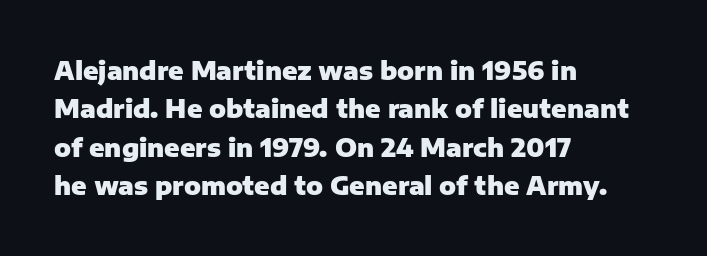
Q: Is the text bold? A: Yes.
Q: Is the text italic (slanted)? A: No, it is upright.
Q: Is the text underlined? A: No.
Q: How is the paragraph aligned? A: Left-aligned.
Q: Is the spacing between letters normal or unusually wide? A: Normal.
Q: Is the spacing between lines tight, normal or loose? A: Normal.
